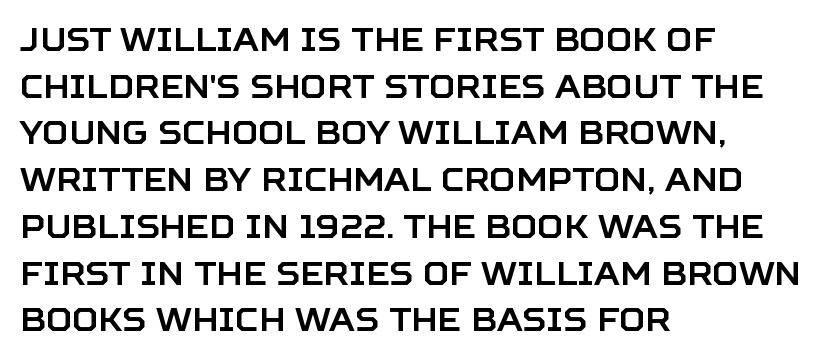
{"serif": "no", "italic": "no", "width": "normal", "stroke_contrast": "low", "x_height": "large", "monospaced": "no", "underline": "no", "align": "left", "line_spacing": "normal", "line_spacing_ratio": 1.46, "letter_spacing": "normal", "letter_spacing_em": 0.0, "glyph_px": 32}
